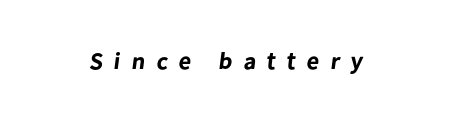
Q: Is the text bold? A: Yes.
Q: Is the text underlined? A: No.
Q: Is the spacing between letters normal or unusually wide? A: Unusually wide.
